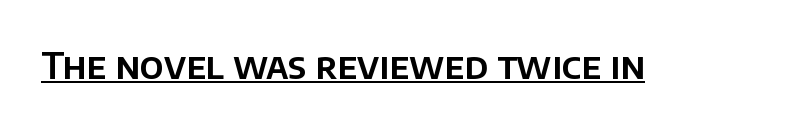
{"serif": "no", "italic": "no", "width": "normal", "stroke_contrast": "low", "x_height": "large", "monospaced": "no", "underline": "yes", "letter_spacing": "normal", "letter_spacing_em": 0.0, "glyph_px": 36}
